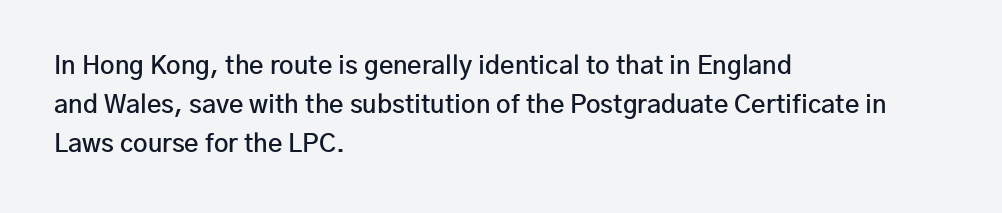
{"italic": "no", "bold": "semi", "underline": "no", "align": "left", "line_spacing": "normal", "line_spacing_ratio": 1.57, "letter_spacing": "normal", "letter_spacing_em": 0.0, "glyph_px": 25}
